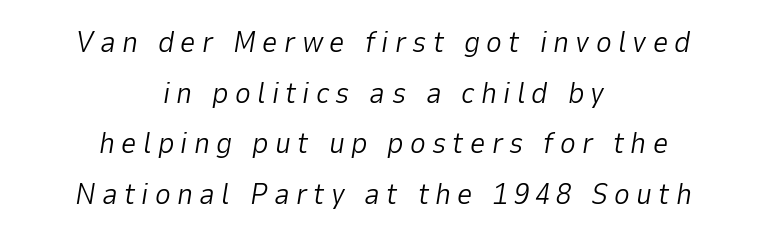
{"italic": "yes", "lean": "right", "slant_degrees": 9, "bold": "no", "weight": "light", "width": "normal", "stroke_contrast": "low", "x_height": "medium", "monospaced": "no", "underline": "no", "align": "center", "line_spacing": "normal", "line_spacing_ratio": 1.69, "letter_spacing": "wide", "letter_spacing_em": 0.21, "glyph_px": 30}
